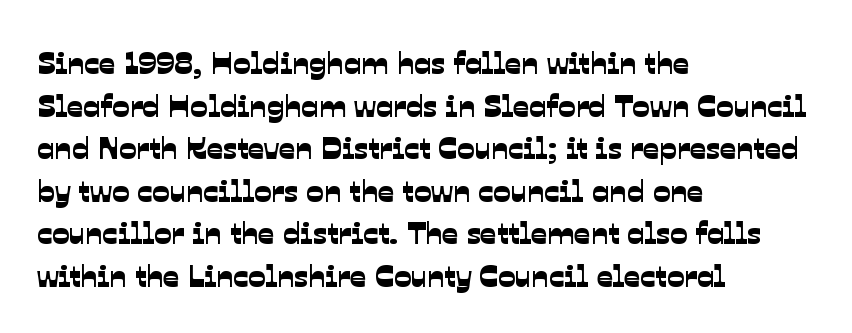
Q: Is the typeface a serif or a sans-serif typeface? A: Sans-serif.
Q: Is the text underlined? A: No.
Q: How is the paragraph aligned? A: Left-aligned.
Q: Is the spacing between letters normal or unusually wide? A: Normal.
Q: Is the spacing between lines tight, normal or loose? A: Normal.
Q: Width (condensed, normal, or wide)? A: Normal.
Q: Stroke contrast? A: Low.
Q: x-height? A: Medium.
Q: Monospaced? A: No.
